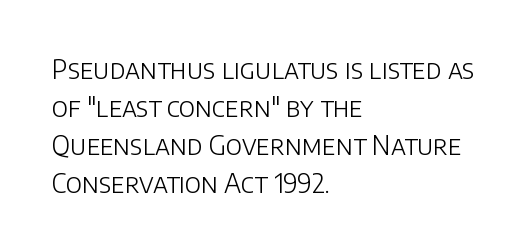
Q: Is the text bold? A: No.
Q: Is the text italic (slanted)? A: No, it is upright.
Q: Is the text underlined? A: No.
Q: How is the paragraph aligned? A: Left-aligned.
Q: Is the spacing between letters normal or unusually wide? A: Normal.
Q: Is the spacing between lines tight, normal or loose? A: Normal.
